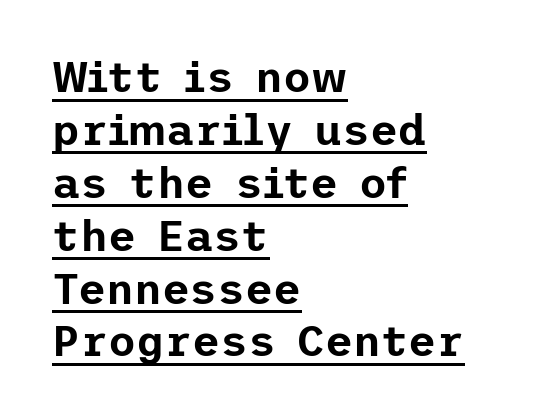
The image shows 43 px sans-serif type, upright; set left-aligned, line spacing 1.23x, normal letter spacing, underlined; low stroke contrast and a medium x-height.
